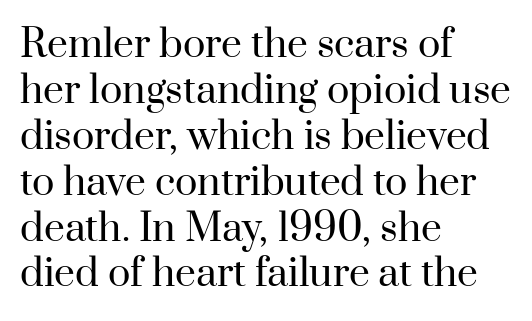
Q: Is the text bold? A: No.
Q: Is the text italic (slanted)? A: No, it is upright.
Q: Is the typeface a serif or a sans-serif typeface? A: Serif.
Q: Is the text underlined? A: No.
Q: How is the paragraph aligned? A: Left-aligned.
Q: Is the spacing between letters normal or unusually wide? A: Normal.
Q: Width (condensed, normal, or wide)? A: Normal.
Q: Stroke contrast? A: High.
Q: x-height? A: Small.
Q: Monospaced? A: No.
